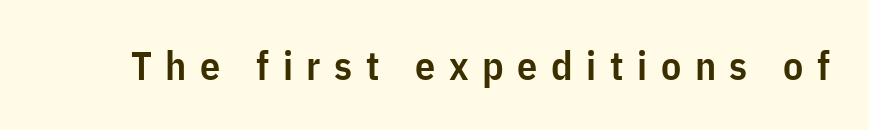
Q: Is the text bold? A: Semi-bold.
Q: Is the text italic (slanted)? A: No, it is upright.
Q: Is the typeface a serif or a sans-serif typeface? A: Sans-serif.
Q: Is the text underlined? A: No.
Q: Is the spacing between letters normal or unusually wide? A: Unusually wide.
Q: Width (condensed, normal, or wide)? A: Condensed.
Q: Stroke contrast? A: Low.
Q: x-height? A: Medium.
Q: Monospaced? A: No.
